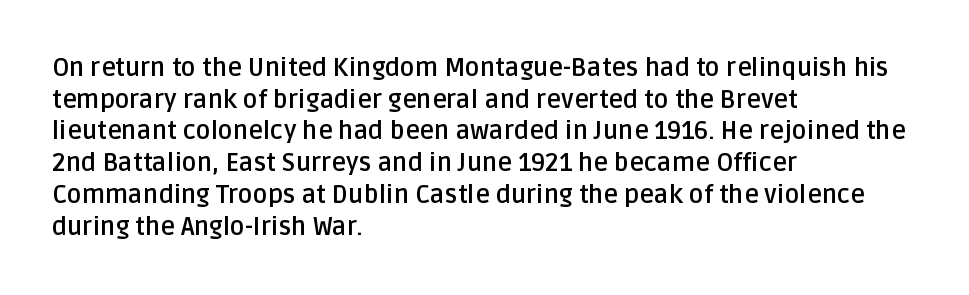
Short and long lines alike share a common starting point at left. The vertical gap from one line to the next is medium. Does the lettering tilt? It doesn't — this is upright. Underline: absent. The tracking reads as untouched default to a designer's eye. Chunky letters — that's bold for sure.
